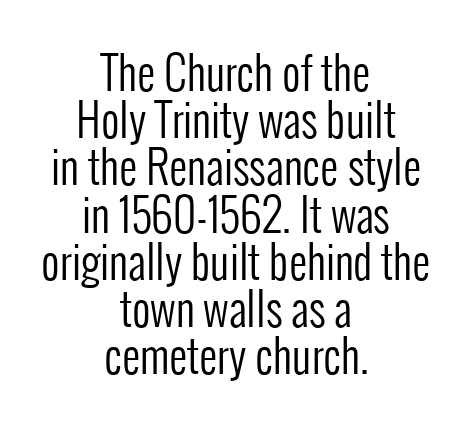
The image shows 45 px regular-weight, condensed sans-serif type, upright; set centered, tight line spacing (1.05x), normal letter spacing, not underlined; low stroke contrast and a medium x-height.
